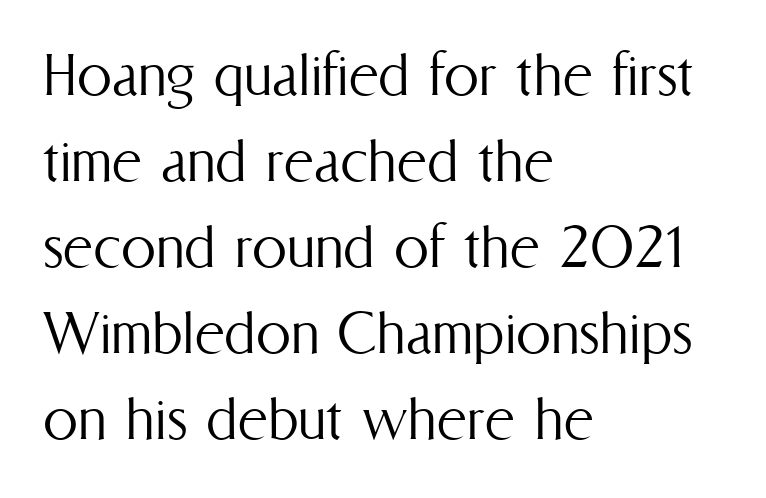
The image shows 70 px light, condensed type, upright; set left-aligned, line spacing 1.23x, normal letter spacing, not underlined; medium stroke contrast and a medium x-height.
